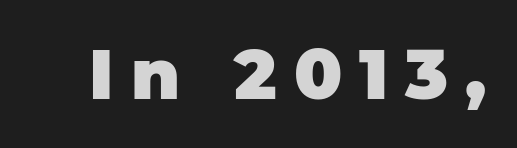
{"serif": "no", "italic": "no", "bold": "yes", "weight": "heavy", "width": "normal", "stroke_contrast": "low", "x_height": "large", "monospaced": "no", "underline": "no", "letter_spacing": "wide", "letter_spacing_em": 0.24, "glyph_px": 70}
